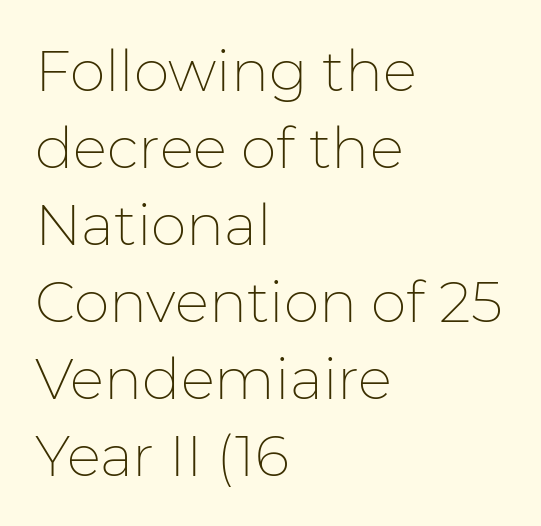
The image shows 57 px thin sans-serif type, upright; set left-aligned, normal line spacing (1.35x), normal letter spacing, not underlined; low stroke contrast and a medium x-height.
